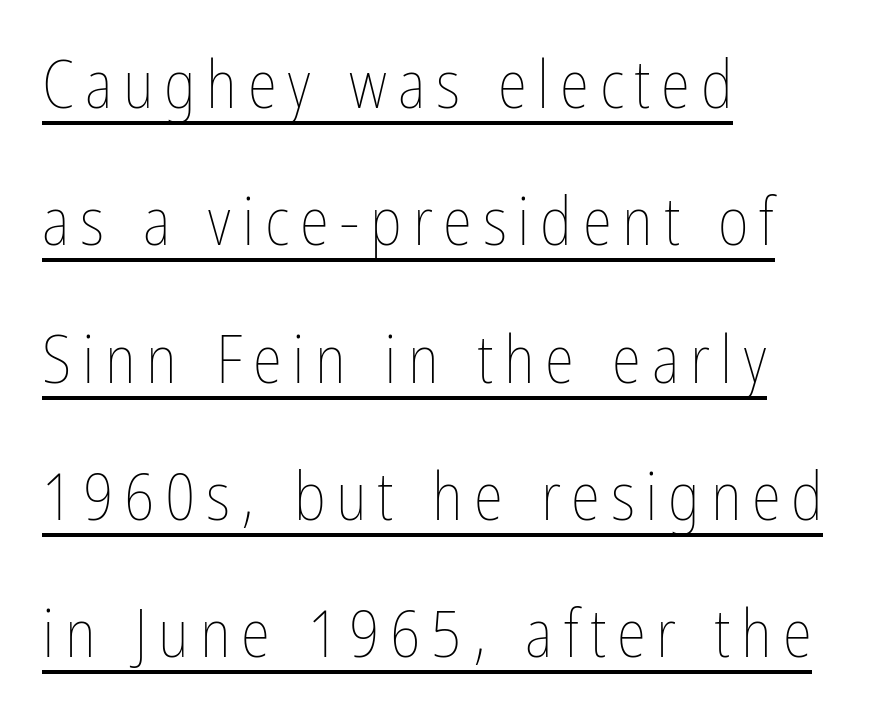
{"italic": "no", "bold": "no", "weight": "thin", "width": "condensed", "stroke_contrast": "low", "x_height": "medium", "monospaced": "no", "underline": "yes", "align": "left", "line_spacing": "loose", "line_spacing_ratio": 2.05, "glyph_px": 67}
